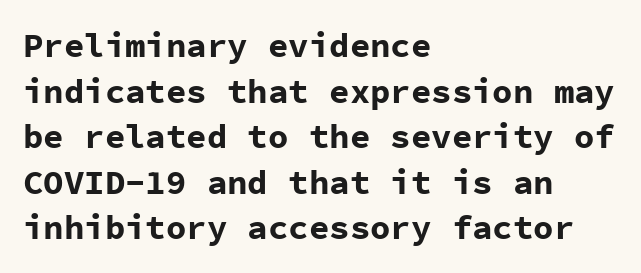
Q: Is the text bold? A: Yes.
Q: Is the text italic (slanted)? A: No, it is upright.
Q: Is the typeface a serif or a sans-serif typeface? A: Sans-serif.
Q: Is the text underlined? A: No.
Q: How is the paragraph aligned? A: Left-aligned.
Q: Is the spacing between letters normal or unusually wide? A: Normal.
Q: Is the spacing between lines tight, normal or loose? A: Normal.
Q: Width (condensed, normal, or wide)? A: Normal.
Q: Stroke contrast? A: Low.
Q: x-height? A: Medium.
Q: Monospaced? A: Yes.
